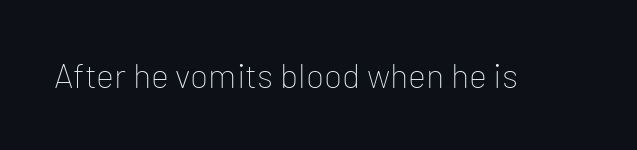
{"serif": "no", "italic": "no", "bold": "no", "weight": "thin", "width": "normal", "stroke_contrast": "low", "x_height": "medium", "monospaced": "no", "underline": "no", "letter_spacing": "normal", "letter_spacing_em": 0.0, "glyph_px": 34}
